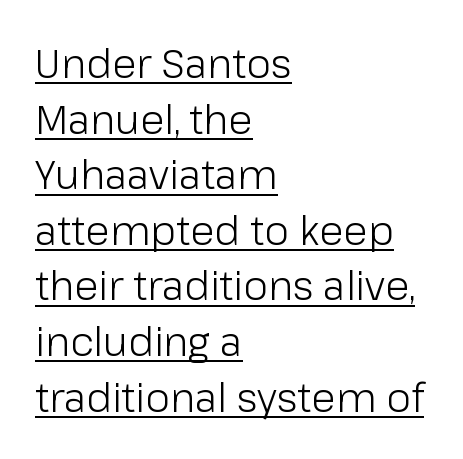
{"serif": "no", "italic": "no", "bold": "no", "weight": "light", "width": "normal", "stroke_contrast": "low", "x_height": "medium", "monospaced": "no", "underline": "yes", "align": "left", "line_spacing": "normal", "line_spacing_ratio": 1.39, "letter_spacing": "normal", "letter_spacing_em": 0.0, "glyph_px": 40}
